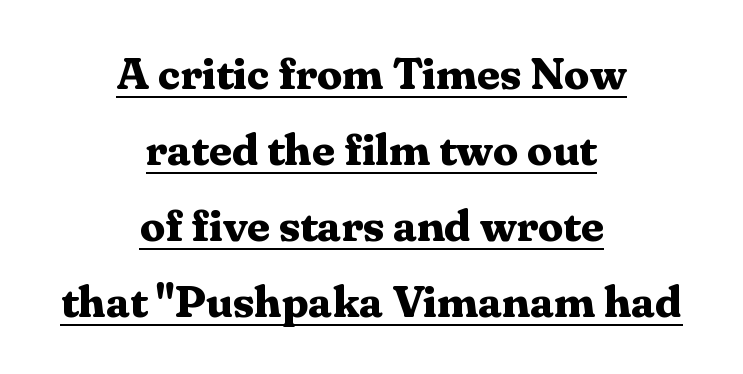
{"serif": "yes", "italic": "no", "bold": "yes", "weight": "bold", "width": "normal", "stroke_contrast": "medium", "x_height": "medium", "monospaced": "no", "underline": "yes", "align": "center", "line_spacing": "normal", "line_spacing_ratio": 1.69, "letter_spacing": "normal", "letter_spacing_em": 0.0, "glyph_px": 45}
